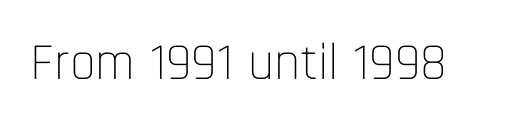
The letters advance in unequal steps, a hallmark of proportional type. This rendering leaves character spacing at its baseline value. You can tell from the bare stems that sans-serif type was used. Summary of weight: not heavy and not bold. The specimen omits any rule beneath the text block's lines.
